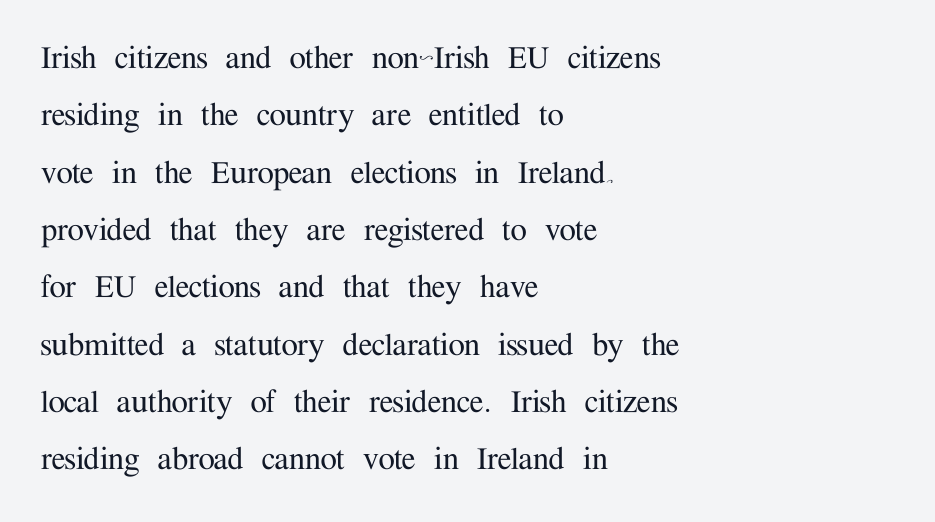
The passage shown is typeset with a serif family. Is the block centered? No — it sits flush against the left margin. This sample has the flowing, uneven cadence of proportional lettering. Characters follow at the spacing the type designer built in.
